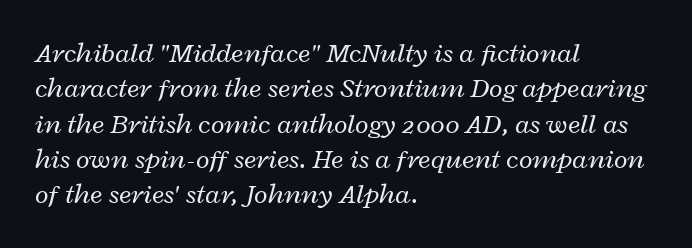
The image shows 28 px regular-weight, wide type, italic (leaning right); set left-aligned, normal line spacing (1.26x), normal letter spacing, not underlined; low stroke contrast and a medium x-height.
